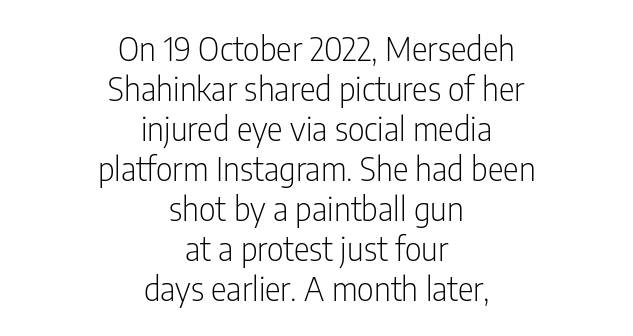
{"serif": "no", "italic": "no", "bold": "no", "weight": "light", "width": "condensed", "stroke_contrast": "low", "x_height": "medium", "monospaced": "no", "underline": "no", "align": "center", "line_spacing_ratio": 1.21, "letter_spacing": "normal", "letter_spacing_em": 0.0, "glyph_px": 33}
